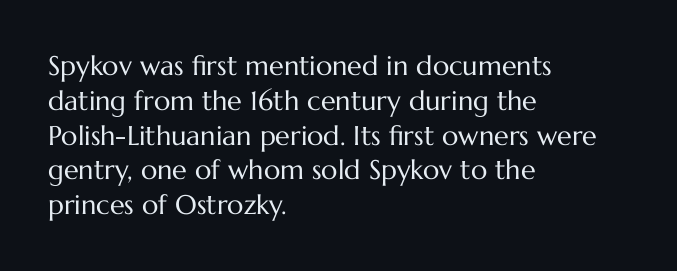
The image shows 27 px text type, upright; set left-aligned, normal line spacing (1.29x), normal letter spacing, not underlined.
